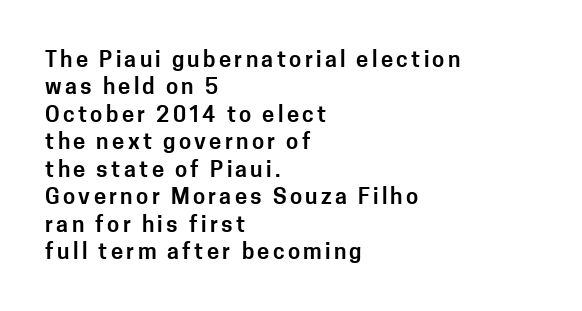
The image shows 22 px text type, upright; set left-aligned, normal line spacing (1.25x), not underlined.
